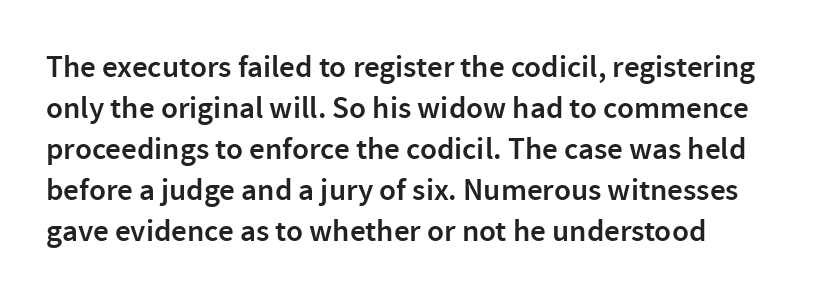
{"serif": "no", "italic": "no", "bold": "semi", "weight": "semibold", "width": "normal", "x_height": "medium", "monospaced": "no", "underline": "no", "line_spacing": "normal", "line_spacing_ratio": 1.32, "letter_spacing": "normal", "letter_spacing_em": 0.0, "glyph_px": 31}
